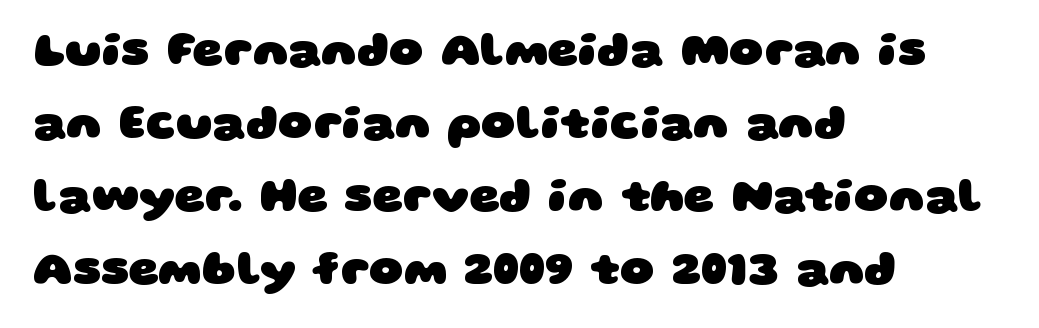
The characters look thick and weighty, a clear bold. Clear beneath every line of the passage. The face used here is proportionally spaced, like ordinary book or web type. The line-height multiplier appears to be the usual default. Alignment: flush left.
